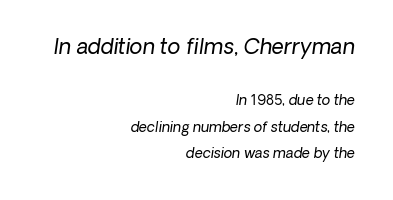
{"italic": "yes", "lean": "right", "slant_degrees": 8, "bold": "no", "underline": "no", "align": "right", "line_spacing_ratio": 1.88, "letter_spacing": "normal", "letter_spacing_em": 0.0, "larger_block": "first", "size_ratio": 1.5, "glyph_px": 21}
